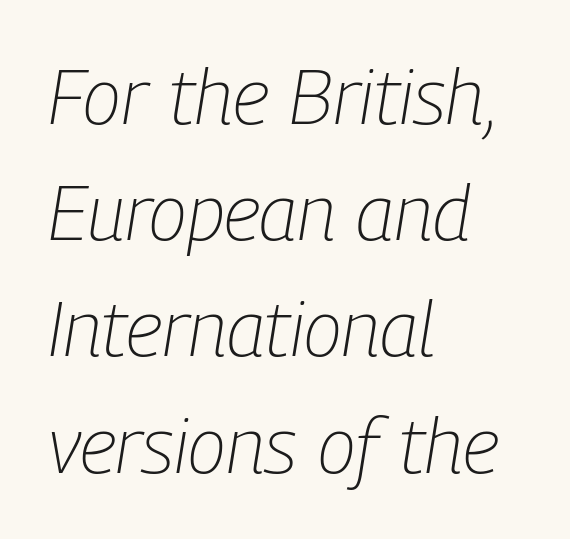
The image shows 78 px light, condensed type, italic (leaning right); set left-aligned, normal line spacing (1.49x), normal letter spacing, not underlined; low stroke contrast and a medium x-height.
